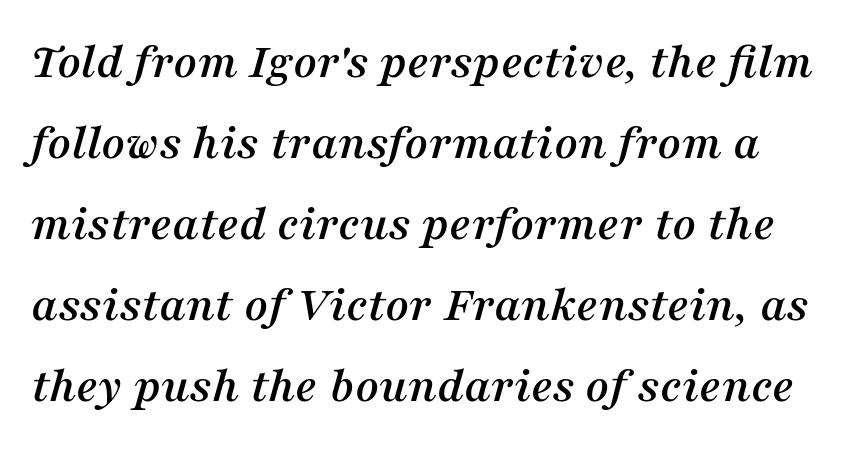
The tracking reads as untouched default to a designer's eye. Think of a printed novel: that variable character pitch is what you see here. The gap between lines stays unmarked. Successive baselines arrive at the customary interval.
